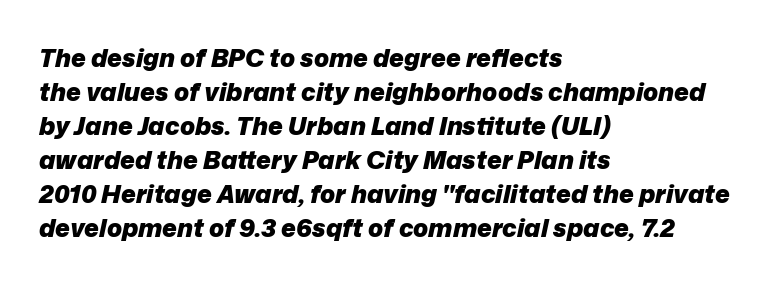
The image shows 25 px bold type, italic (leaning right); set left-aligned, normal line spacing (1.36x), normal letter spacing, not underlined.
